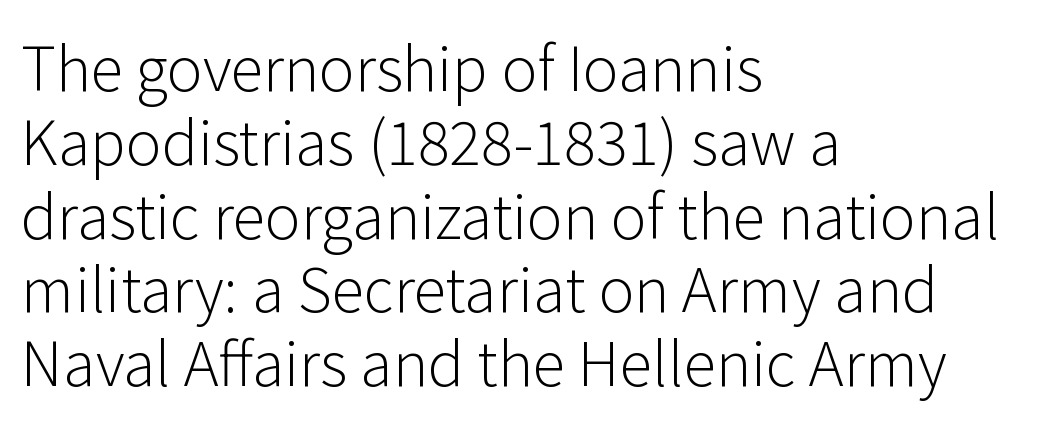
The image shows 60 px light sans-serif type, upright; set left-aligned, line spacing 1.23x, normal letter spacing, not underlined; low stroke contrast and a medium x-height.
